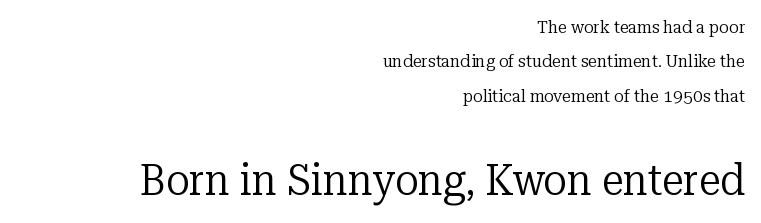
The rendering keeps characters at their native spacing. A typesetter would mark this as roman, not italic. Character widths vary here, with narrow letters taking less room than wide ones. The glyphs in this specimen are seriffed. Lines of text with bare space underneath.
